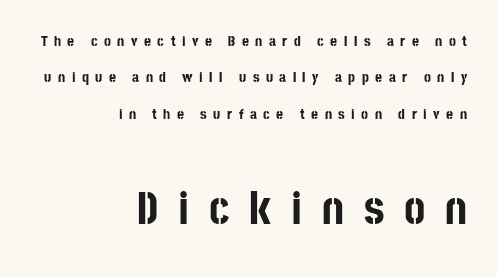
Q: Is the text bold? A: Yes.
Q: Is the text italic (slanted)? A: No, it is upright.
Q: Is the typeface a serif or a sans-serif typeface? A: Sans-serif.
Q: Is the text underlined? A: No.
Q: How is the paragraph aligned? A: Right-aligned.
Q: Is the spacing between letters normal or unusually wide? A: Unusually wide.
Q: Is the spacing between lines tight, normal or loose? A: Loose.
Q: Which block of text is set in a larger size, the first (top) or the second (bottom)? A: The second (bottom) one.
Q: Width (condensed, normal, or wide)? A: Condensed.
Q: Stroke contrast? A: Low.
Q: x-height? A: Large.
Q: Monospaced? A: No.
